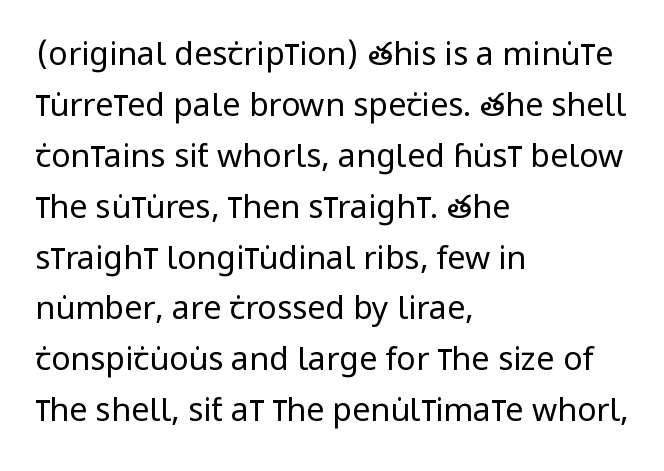
The image shows 32 px regular-weight, condensed sans-serif type, upright; set left-aligned, normal line spacing (1.59x), normal letter spacing, not underlined; low stroke contrast and a large x-height.
